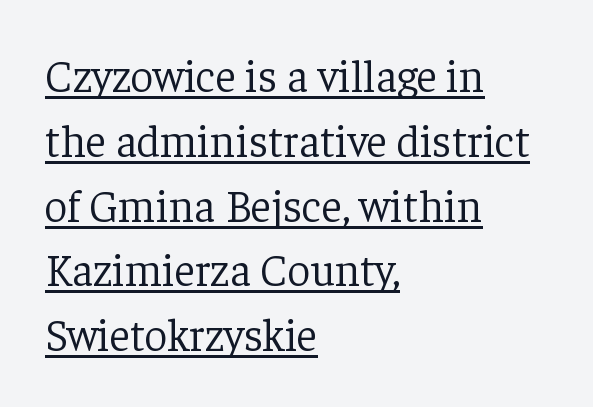
The type family on display is of the serif kind. Upright lettering throughout. Horizontal alignment here is leftward, the default for most running prose. Inter-character spacing is left at the font's built-in metrics. Quick note: interline space is typical.
